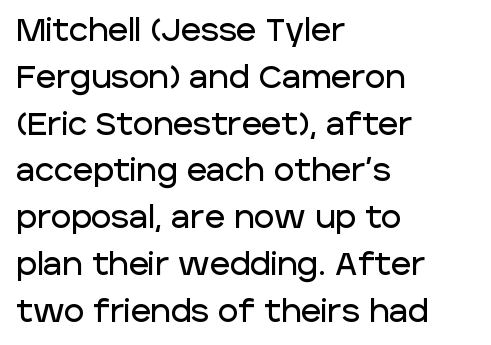
Teacher's note: observe the even left margin — that is flush-left alignment. Observe the absence of serifs on each vertical stroke in this sample. Unlike italic type, these characters show no tilt at all. This rendering leaves character spacing at its baseline value. Each row of text sits above clean, open space. These lines are rendered in a variable-pitch font.
